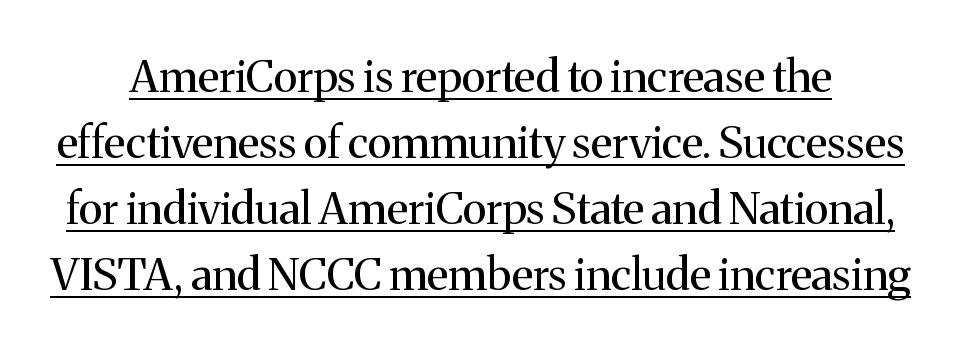
In designer terms, the underline attribute is active on this setting. Each word holds together tightly as a unit, with standard inter-letter gaps. The passage shown stacks its lines at a standard gap. This is roman type, the default non-slanted kind. The weight tops out at a normal text grade.
